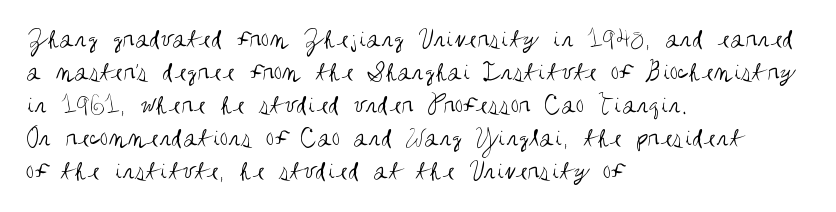
All the whitespace from short lines collects on the right. Students, note that the glyphs here touch the page at normal intervals. Weight class: somewhere from thin through regular. The foot of each line stays bare and open.
